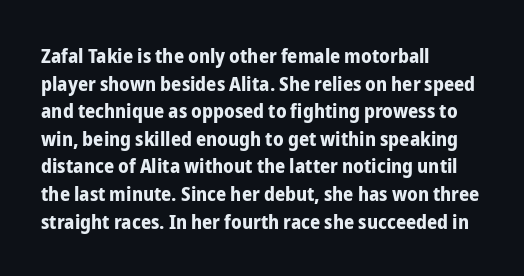
The image shows 20 px bold type, upright; set left-aligned, normal line spacing (1.38x), normal letter spacing, not underlined.
